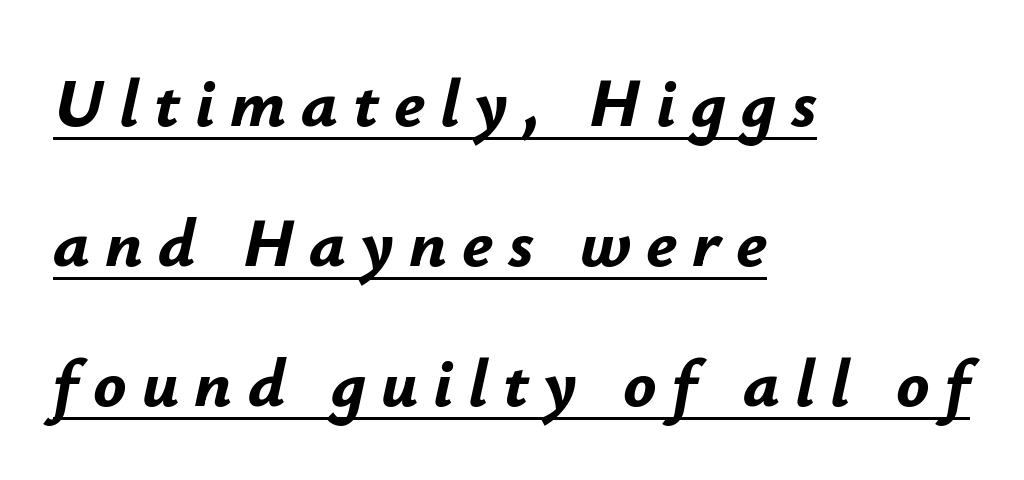
Q: Is the text bold? A: Yes.
Q: Is the text italic (slanted)? A: Yes, it leans right by about 12 degrees.
Q: Is the text underlined? A: Yes.
Q: How is the paragraph aligned? A: Left-aligned.
Q: Is the spacing between letters normal or unusually wide? A: Unusually wide.
Q: Is the spacing between lines tight, normal or loose? A: Loose.
Q: Width (condensed, normal, or wide)? A: Normal.
Q: Stroke contrast? A: Low.
Q: x-height? A: Small.
Q: Monospaced? A: No.
